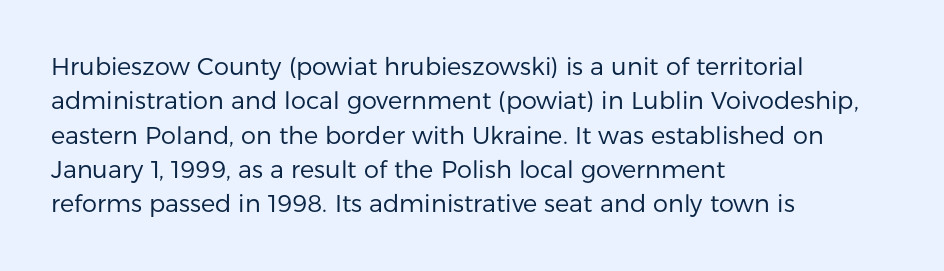
Vertical stems look standard width or narrower in stroke. Default kerning and tracking; the words read as compact shapes. These lines are set flush left with a ragged right edge. The baseline area is clear.
